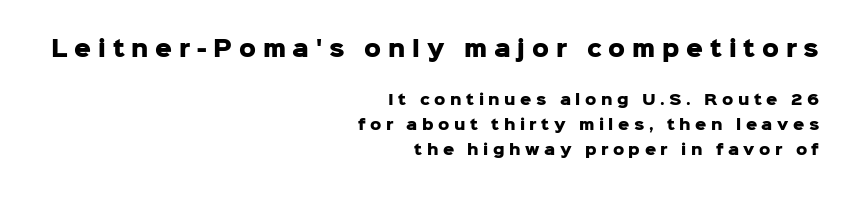
Q: Is the text bold? A: Yes.
Q: Is the text italic (slanted)? A: No, it is upright.
Q: Is the text underlined? A: No.
Q: How is the paragraph aligned? A: Right-aligned.
Q: Is the spacing between letters normal or unusually wide? A: Unusually wide.
Q: Which block of text is set in a larger size, the first (top) or the second (bottom)? A: The first (top) one.
